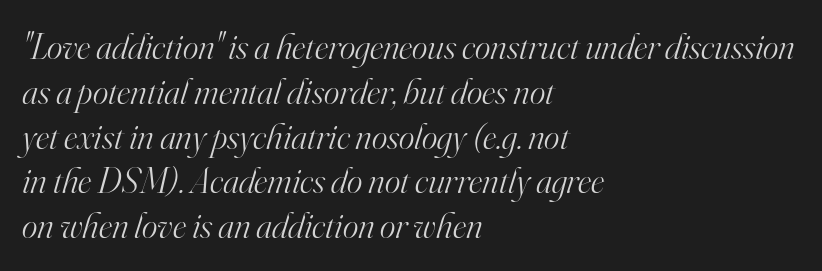
Q: Is the text bold? A: No.
Q: Is the text italic (slanted)? A: Yes, it leans right by about 16 degrees.
Q: Is the typeface a serif or a sans-serif typeface? A: Serif.
Q: Is the text underlined? A: No.
Q: How is the paragraph aligned? A: Left-aligned.
Q: Is the spacing between letters normal or unusually wide? A: Normal.
Q: Width (condensed, normal, or wide)? A: Normal.
Q: Stroke contrast? A: High.
Q: x-height? A: Small.
Q: Monospaced? A: No.
